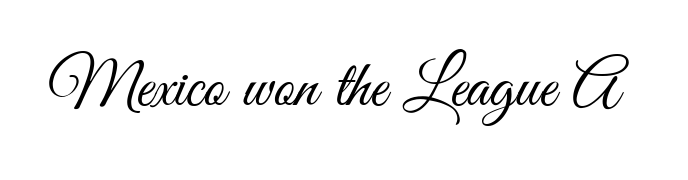
Q: Is the text bold? A: No.
Q: Is the text italic (slanted)? A: Yes.
Q: Is the typeface a serif or a sans-serif typeface? A: Sans-serif.
Q: Is the text underlined? A: No.
Q: Is the spacing between letters normal or unusually wide? A: Normal.
Q: Width (condensed, normal, or wide)? A: Condensed.
Q: Stroke contrast? A: Medium.
Q: x-height? A: Small.
Q: Monospaced? A: No.
